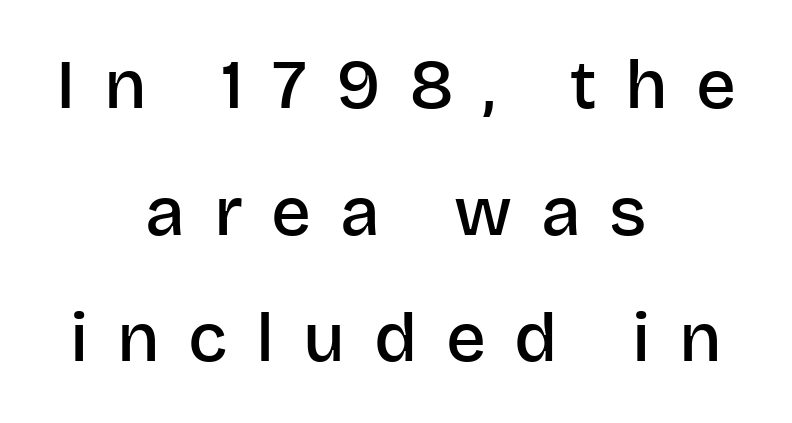
A clean baseline with only descenders dipping below it. The text block is weighted toward neither margin, spreading evenly from the middle. The glyphs have the mass of a demibold cut, below bold. No italicization has been applied; the sample stays upright. Here the glyphs are tracked loosely, breaking word shapes into spaced letters. Do the characters align in a grid? No, the font is proportional.
